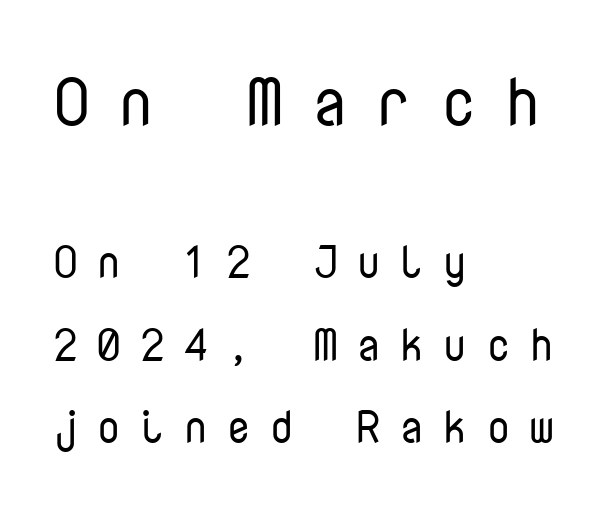
{"serif": "no", "italic": "no", "bold": "no", "weight": "regular", "width": "normal", "stroke_contrast": "low", "x_height": "medium", "monospaced": "yes", "underline": "no", "align": "left", "line_spacing_ratio": 1.83, "letter_spacing": "wide", "letter_spacing_em": 0.4, "larger_block": "first", "size_ratio": 1.49, "glyph_px": 67}
